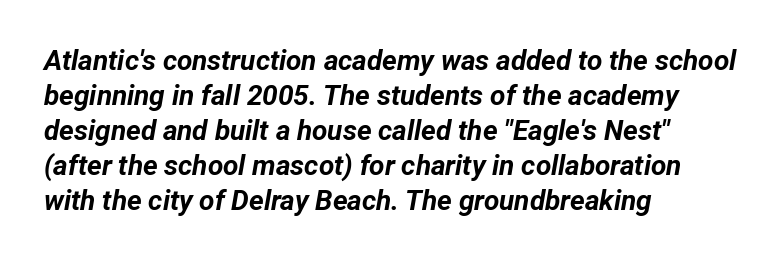
{"italic": "yes", "lean": "right", "slant_degrees": 12, "bold": "yes", "weight": "bold", "width": "normal", "stroke_contrast": "low", "x_height": "medium", "monospaced": "no", "underline": "no", "align": "left", "line_spacing": "normal", "line_spacing_ratio": 1.25, "letter_spacing": "normal", "letter_spacing_em": 0.0, "glyph_px": 28}
